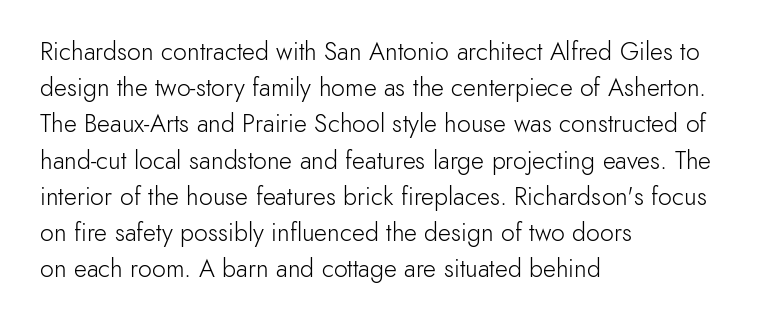
The image shows 25 px text type, upright; set left-aligned, normal line spacing (1.45x), normal letter spacing, not underlined.
